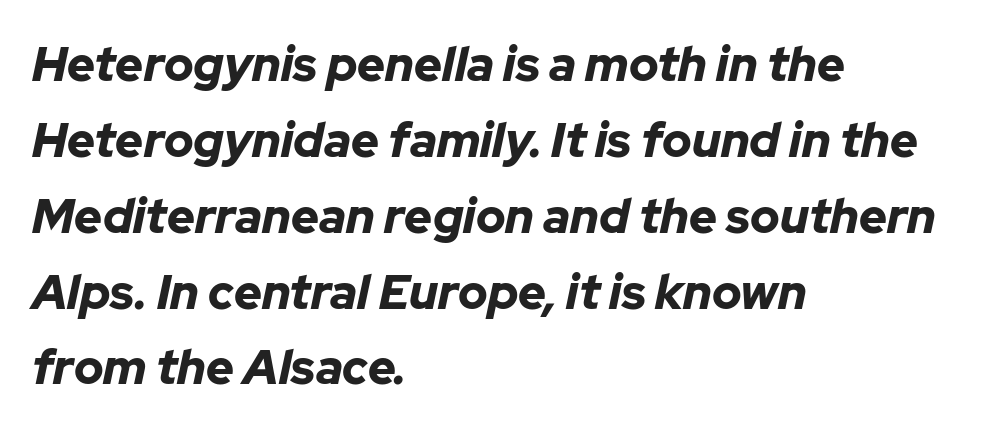
{"italic": "yes", "lean": "right", "slant_degrees": 12, "bold": "yes", "weight": "bold", "width": "normal", "stroke_contrast": "low", "x_height": "medium", "monospaced": "no", "underline": "no", "align": "left", "line_spacing": "normal", "line_spacing_ratio": 1.58, "letter_spacing": "normal", "letter_spacing_em": 0.0, "glyph_px": 48}
